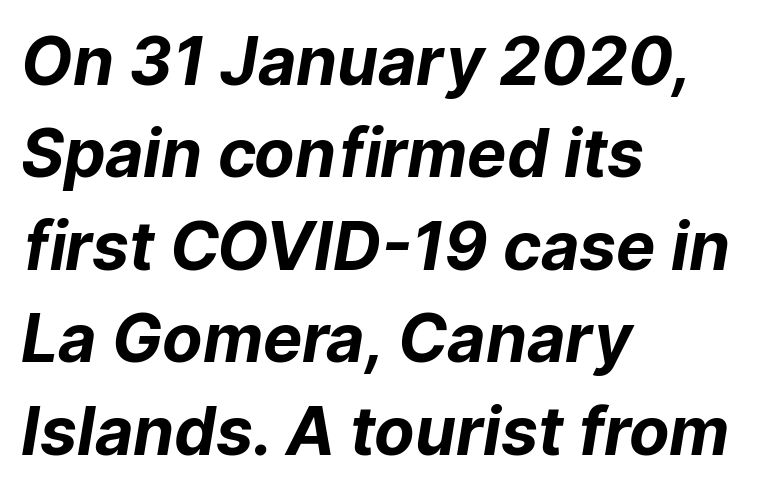
Q: Is the text bold? A: Yes.
Q: Is the typeface a serif or a sans-serif typeface? A: Sans-serif.
Q: Is the text underlined? A: No.
Q: How is the paragraph aligned? A: Left-aligned.
Q: Is the spacing between letters normal or unusually wide? A: Normal.
Q: Is the spacing between lines tight, normal or loose? A: Normal.
Q: Width (condensed, normal, or wide)? A: Normal.
Q: Stroke contrast? A: Low.
Q: x-height? A: Medium.
Q: Monospaced? A: No.
